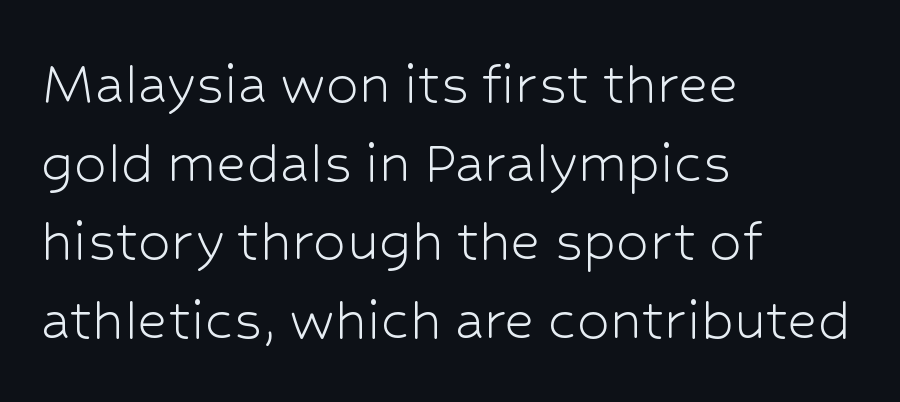
{"serif": "no", "italic": "no", "bold": "no", "weight": "light", "width": "normal", "stroke_contrast": "low", "x_height": "medium", "monospaced": "no", "underline": "no", "align": "left", "line_spacing_ratio": 1.21, "letter_spacing": "normal", "letter_spacing_em": 0.0, "glyph_px": 65}
